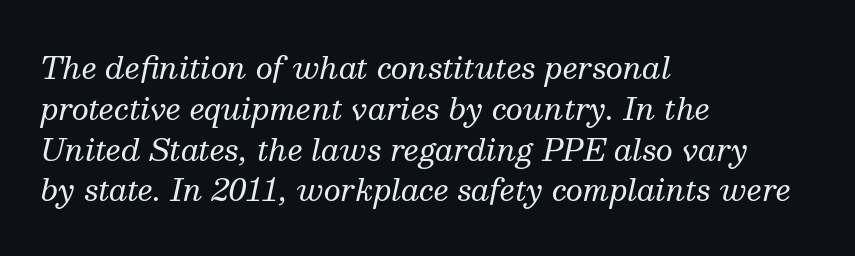
The image shows 30 px regular-weight serif type, italic (leaning right); set left-aligned, normal line spacing (1.36x), normal letter spacing, not underlined; medium stroke contrast and a medium x-height.
